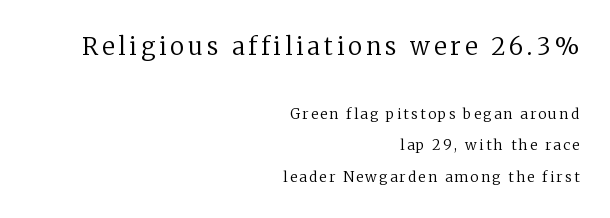
The lettering holds an erect, upright posture throughout. The strokes carry an ordinary text weight at most. Type size steps down from the first block to the second. Compared with typical paragraphs, the rows here are farther apart. Quick note: underline off. Teacher's note: observe the even right margin — that is flush-right alignment.
